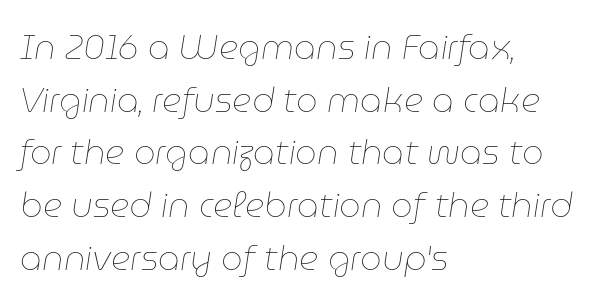
Q: Is the text bold? A: No.
Q: Is the text italic (slanted)? A: Yes, it leans right by about 9 degrees.
Q: Is the text underlined? A: No.
Q: How is the paragraph aligned? A: Left-aligned.
Q: Is the spacing between letters normal or unusually wide? A: Normal.
Q: Is the spacing between lines tight, normal or loose? A: Normal.
Q: Width (condensed, normal, or wide)? A: Normal.
Q: Stroke contrast? A: Low.
Q: x-height? A: Medium.
Q: Monospaced? A: No.
